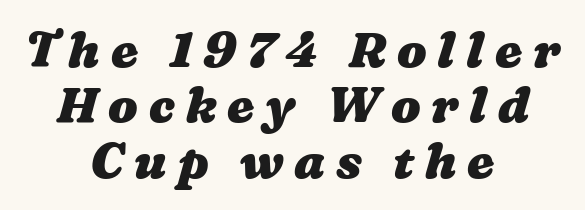
{"bold": "yes", "weight": "heavy", "width": "wide", "stroke_contrast": "medium", "x_height": "medium", "monospaced": "no", "underline": "no", "align": "center", "line_spacing": "tight", "line_spacing_ratio": 1.13, "letter_spacing": "wide", "letter_spacing_em": 0.22, "glyph_px": 49}
